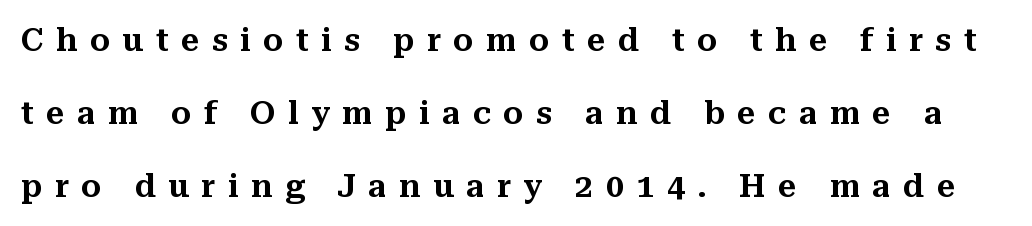
Q: Is the text italic (slanted)? A: No, it is upright.
Q: Is the typeface a serif or a sans-serif typeface? A: Serif.
Q: Is the text underlined? A: No.
Q: Is the spacing between letters normal or unusually wide? A: Unusually wide.
Q: Is the spacing between lines tight, normal or loose? A: Loose.
Q: Width (condensed, normal, or wide)? A: Normal.
Q: Stroke contrast? A: Medium.
Q: x-height? A: Medium.
Q: Monospaced? A: No.
